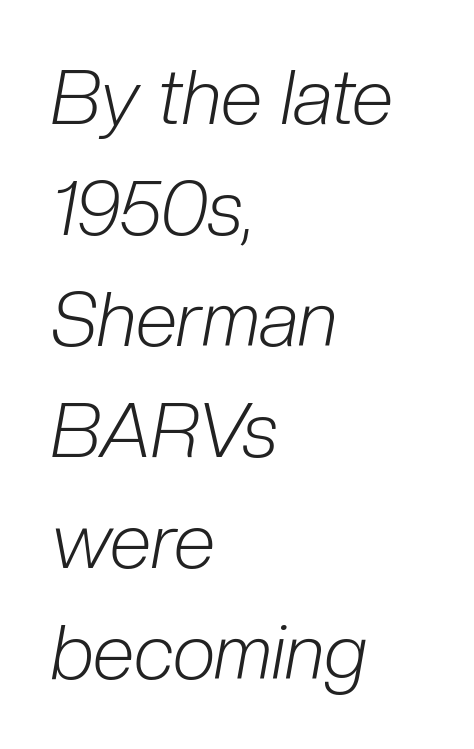
Q: Is the text bold? A: No.
Q: Is the text italic (slanted)? A: Yes, it leans right by about 10 degrees.
Q: Is the text underlined? A: No.
Q: How is the paragraph aligned? A: Left-aligned.
Q: Is the spacing between letters normal or unusually wide? A: Normal.
Q: Is the spacing between lines tight, normal or loose? A: Normal.
Q: Width (condensed, normal, or wide)? A: Condensed.
Q: Stroke contrast? A: Low.
Q: x-height? A: Medium.
Q: Monospaced? A: No.
